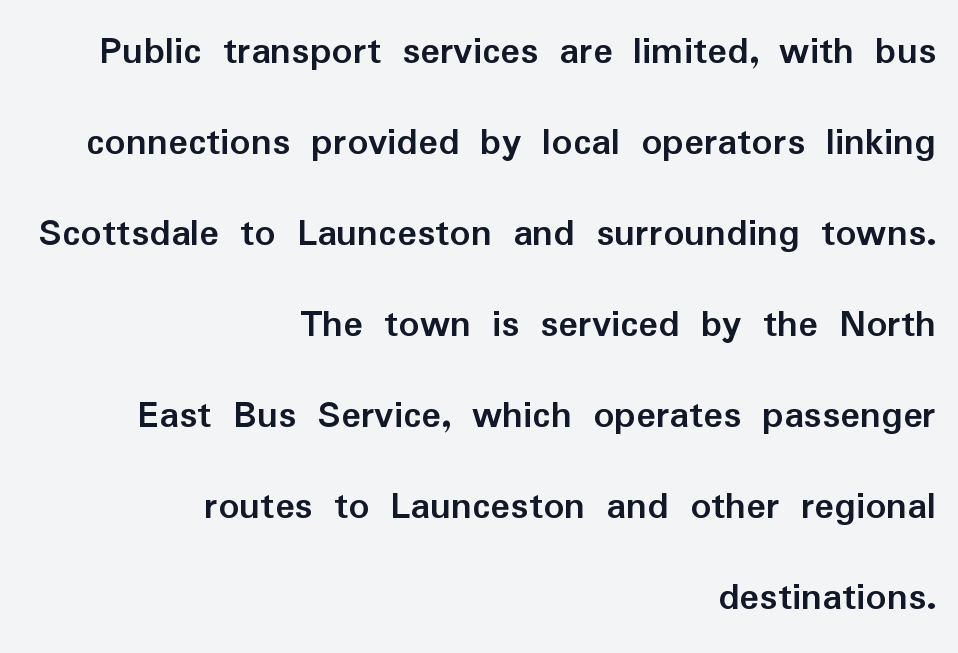
The image shows 41 px semibold sans-serif type, upright; set right-aligned, loose line spacing (2.22x), normal letter spacing, not underlined; low stroke contrast and a medium x-height.
